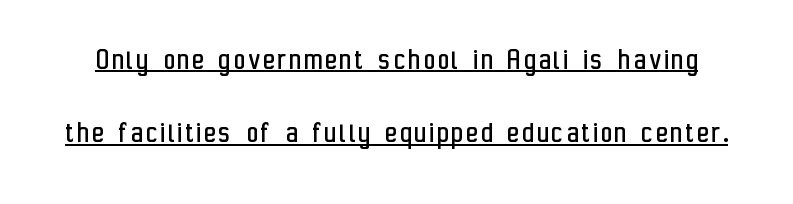
Q: Is the text bold? A: No.
Q: Is the text italic (slanted)? A: No, it is upright.
Q: Is the typeface a serif or a sans-serif typeface? A: Sans-serif.
Q: Is the text underlined? A: Yes.
Q: Is the spacing between lines tight, normal or loose? A: Loose.
Q: Width (condensed, normal, or wide)? A: Condensed.
Q: Stroke contrast? A: Low.
Q: x-height? A: Medium.
Q: Monospaced? A: No.
